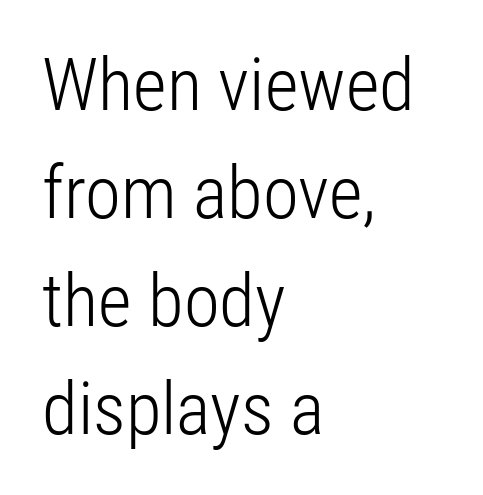
Line spacing here is normal. Note the varied advance widths — an 'i' is clearly narrower than an 'm'. Stroke thickness stays within the range of a standard reading face or lighter. The string is rendered with underlining switched off.
